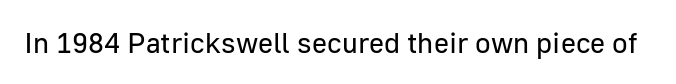
Q: Is the text bold? A: No.
Q: Is the text italic (slanted)? A: No, it is upright.
Q: Is the typeface a serif or a sans-serif typeface? A: Sans-serif.
Q: Is the text underlined? A: No.
Q: Is the spacing between letters normal or unusually wide? A: Normal.
Q: Width (condensed, normal, or wide)? A: Normal.
Q: Stroke contrast? A: Low.
Q: x-height? A: Medium.
Q: Monospaced? A: No.
